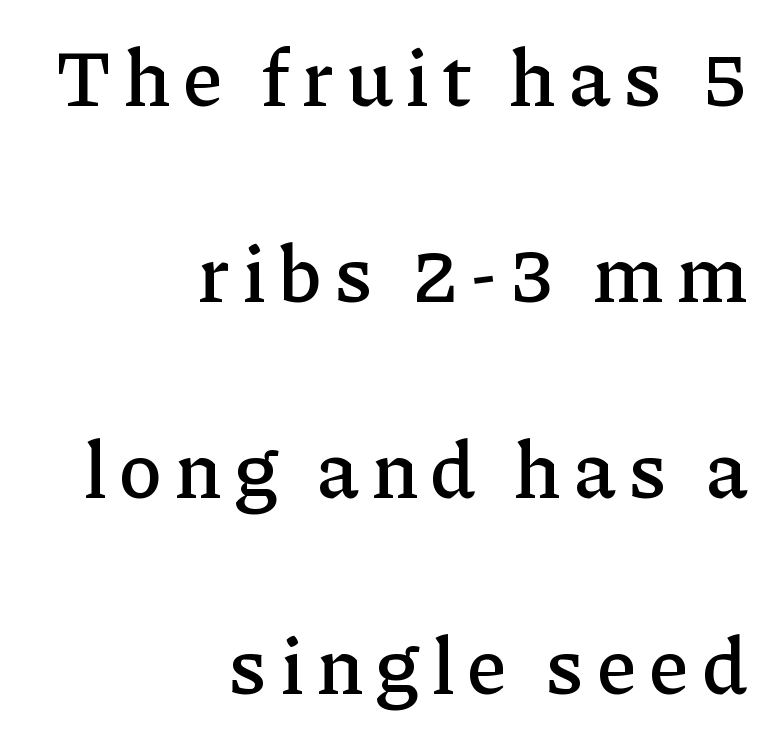
{"serif": "yes", "italic": "no", "width": "normal", "stroke_contrast": "low", "x_height": "medium", "monospaced": "no", "underline": "no", "align": "right", "line_spacing": "loose", "line_spacing_ratio": 2.45, "glyph_px": 80}
